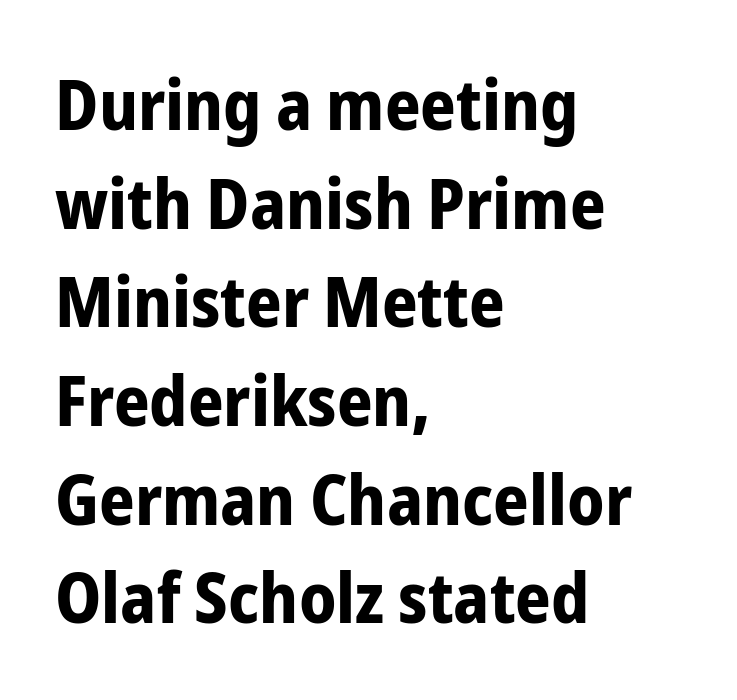
Q: Is the text bold? A: Yes.
Q: Is the text italic (slanted)? A: No, it is upright.
Q: Is the typeface a serif or a sans-serif typeface? A: Sans-serif.
Q: Is the text underlined? A: No.
Q: How is the paragraph aligned? A: Left-aligned.
Q: Is the spacing between letters normal or unusually wide? A: Normal.
Q: Is the spacing between lines tight, normal or loose? A: Normal.
Q: Width (condensed, normal, or wide)? A: Condensed.
Q: Stroke contrast? A: Low.
Q: x-height? A: Medium.
Q: Monospaced? A: No.
